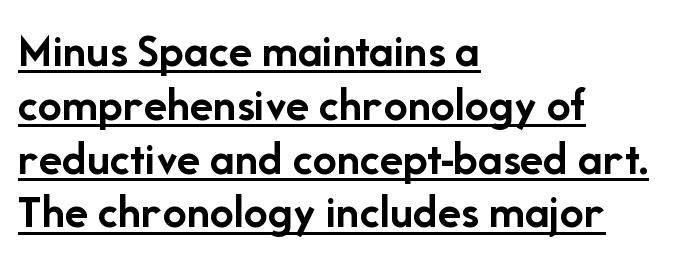
{"serif": "no", "italic": "no", "bold": "yes", "weight": "semibold", "width": "normal", "stroke_contrast": "low", "x_height": "medium", "monospaced": "no", "underline": "yes", "align": "left", "line_spacing": "tight", "line_spacing_ratio": 1.12, "letter_spacing": "normal", "letter_spacing_em": 0.0, "glyph_px": 48}
